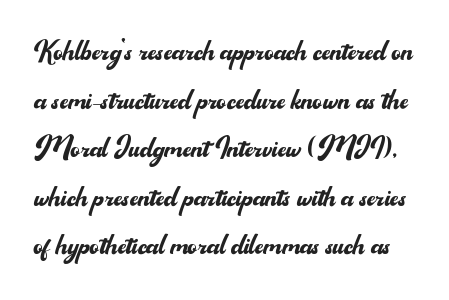
Q: Is the text bold? A: No.
Q: Is the text italic (slanted)? A: Yes.
Q: Is the typeface a serif or a sans-serif typeface? A: Sans-serif.
Q: Is the text underlined? A: No.
Q: Is the spacing between letters normal or unusually wide? A: Normal.
Q: Is the spacing between lines tight, normal or loose? A: Normal.
Q: Width (condensed, normal, or wide)? A: Normal.
Q: Stroke contrast? A: Medium.
Q: x-height? A: Small.
Q: Monospaced? A: No.
